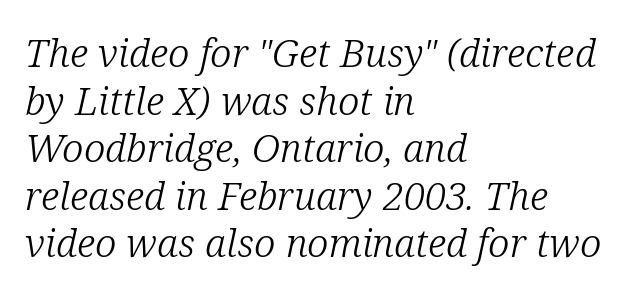
{"serif": "yes", "italic": "yes", "lean": "right", "slant_degrees": 12, "bold": "no", "weight": "light", "width": "normal", "stroke_contrast": "low", "x_height": "medium", "monospaced": "no", "underline": "no", "align": "left", "line_spacing_ratio": 1.22, "letter_spacing": "normal", "letter_spacing_em": 0.0, "glyph_px": 39}
